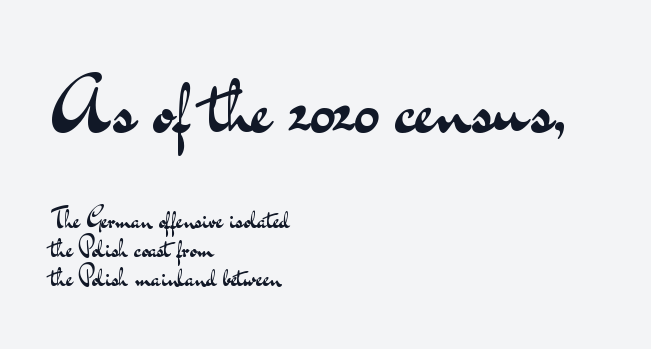
Q: Is the text bold? A: No.
Q: Is the text italic (slanted)? A: Yes.
Q: Is the typeface a serif or a sans-serif typeface? A: Sans-serif.
Q: Is the text underlined? A: No.
Q: How is the paragraph aligned? A: Left-aligned.
Q: Is the spacing between letters normal or unusually wide? A: Normal.
Q: Is the spacing between lines tight, normal or loose? A: Tight.
Q: Which block of text is set in a larger size, the first (top) or the second (bottom)? A: The first (top) one.
Q: Width (condensed, normal, or wide)? A: Wide.
Q: Stroke contrast? A: Medium.
Q: x-height? A: Small.
Q: Monospaced? A: No.
